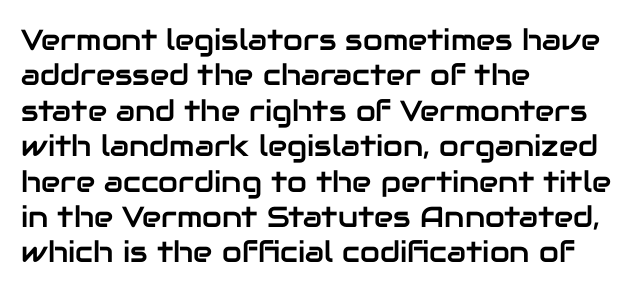
Q: Is the text italic (slanted)? A: No, it is upright.
Q: Is the typeface a serif or a sans-serif typeface? A: Sans-serif.
Q: Is the text underlined? A: No.
Q: How is the paragraph aligned? A: Left-aligned.
Q: Is the spacing between letters normal or unusually wide? A: Normal.
Q: Width (condensed, normal, or wide)? A: Normal.
Q: Stroke contrast? A: Low.
Q: x-height? A: Medium.
Q: Monospaced? A: No.
